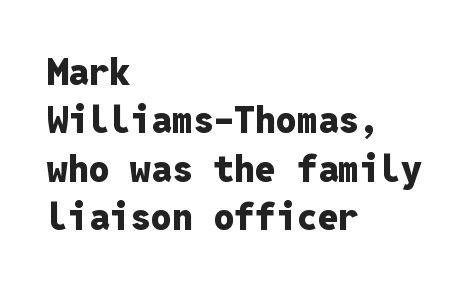
{"serif": "no", "italic": "no", "bold": "yes", "weight": "heavy", "width": "normal", "stroke_contrast": "low", "x_height": "medium", "monospaced": "yes", "underline": "no", "align": "left", "line_spacing": "normal", "line_spacing_ratio": 1.31, "letter_spacing": "normal", "letter_spacing_em": 0.0, "glyph_px": 37}
